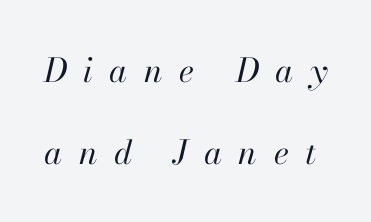
The face used here is proportionally spaced, like ordinary book or web type. The letters are slanted; this is an italic face. Horizontal bands of white between lines are thick stripes. A clean baseline with only descenders dipping below it. Observe the wide spacing: letters keep a clear distance from each other.
